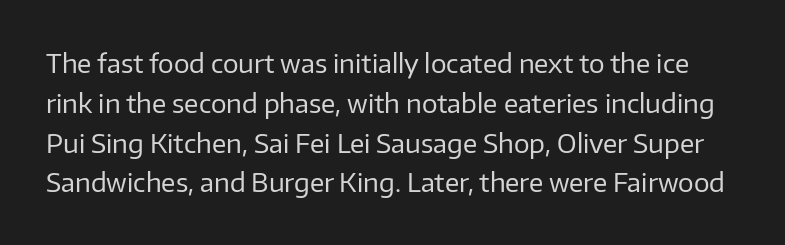
{"italic": "no", "bold": "no", "underline": "no", "line_spacing": "normal", "line_spacing_ratio": 1.53, "letter_spacing": "normal", "letter_spacing_em": 0.0, "glyph_px": 26}
